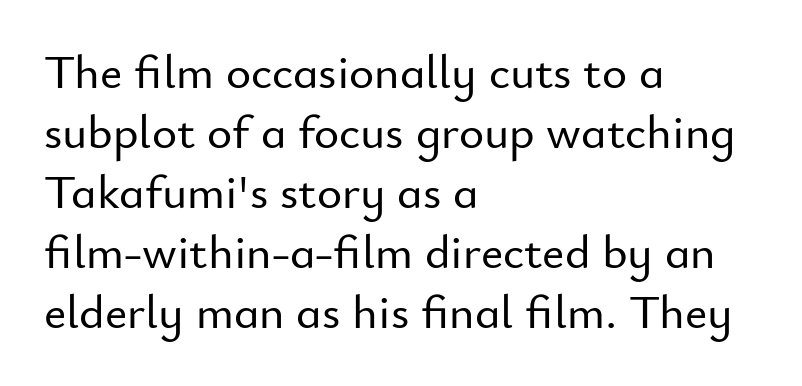
Q: Is the text italic (slanted)? A: No, it is upright.
Q: Is the typeface a serif or a sans-serif typeface? A: Sans-serif.
Q: Is the text underlined? A: No.
Q: How is the paragraph aligned? A: Left-aligned.
Q: Is the spacing between letters normal or unusually wide? A: Normal.
Q: Is the spacing between lines tight, normal or loose? A: Normal.
Q: Width (condensed, normal, or wide)? A: Normal.
Q: Stroke contrast? A: Low.
Q: x-height? A: Small.
Q: Monospaced? A: No.
